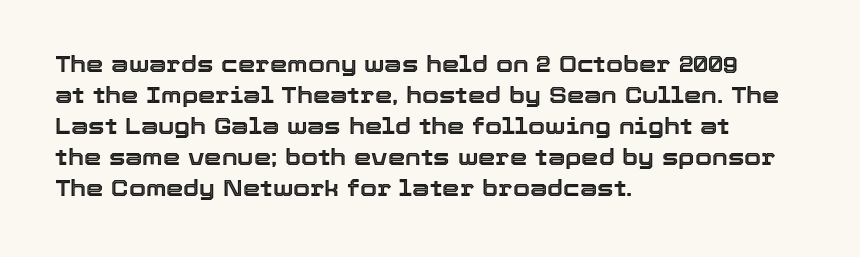
{"italic": "no", "underline": "no", "align": "left", "line_spacing": "normal", "line_spacing_ratio": 1.41, "letter_spacing": "normal", "letter_spacing_em": 0.0, "glyph_px": 22}
